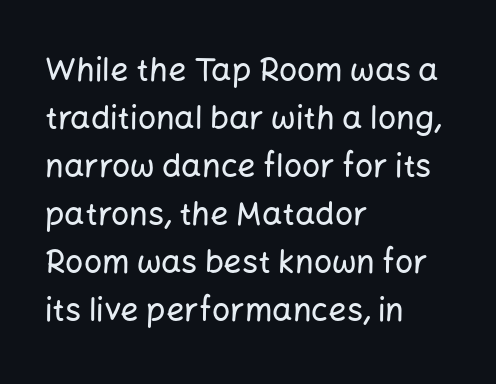
Notice how the stems are strictly vertical — no italics here. If you drew a ruler down the left edge, every line would touch it. You can tell from the bare stems that sans-serif type was used. Does extra space separate the letters? No, they use regular spacing. The leading is moderate, giving the passage an even texture. The zone under the glyphs is completely vacant.
